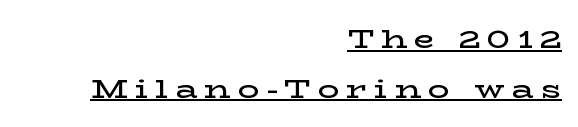
Q: Is the text bold? A: Semi-bold.
Q: Is the text italic (slanted)? A: No, it is upright.
Q: Is the text underlined? A: Yes.
Q: How is the paragraph aligned? A: Right-aligned.
Q: Is the spacing between letters normal or unusually wide? A: Unusually wide.
